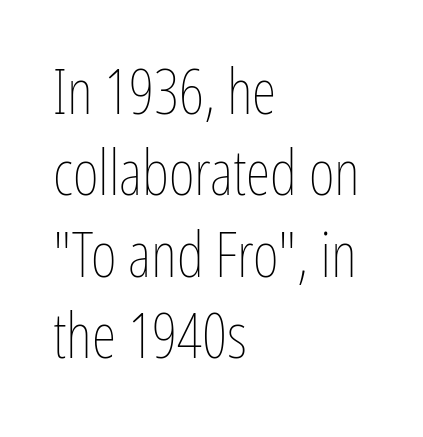
This is roman type, the default non-slanted kind. Varying glyph widths throughout — classic text-font behaviour. Is the block centered? No — it sits flush against the left margin. Heft: none added — not bold.
